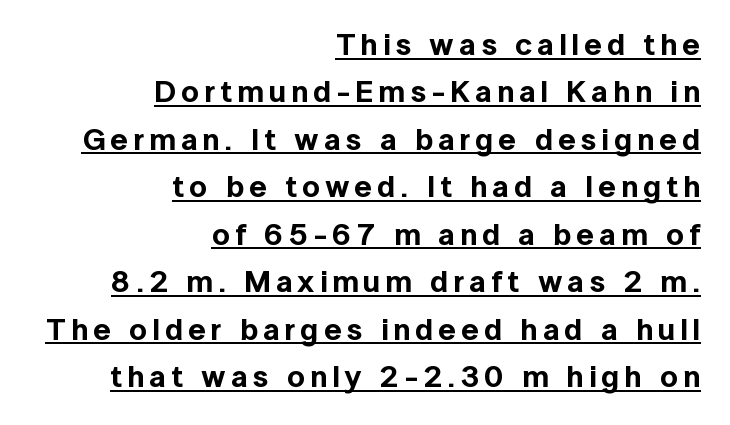
The image shows 31 px sans-serif type, upright; set right-aligned, normal line spacing (1.53x), underlined; a medium x-height.
